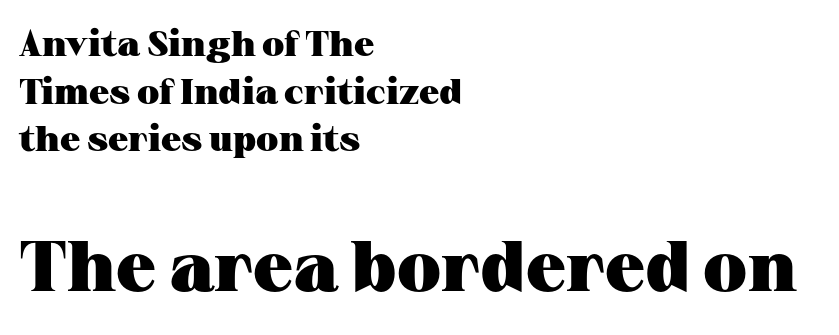
The image shows 71 px heavy, wide serif type, upright; set left-aligned, normal line spacing (1.32x), normal letter spacing, not underlined; the second (bottom) block is 1.97x larger; medium stroke contrast and a medium x-height.
